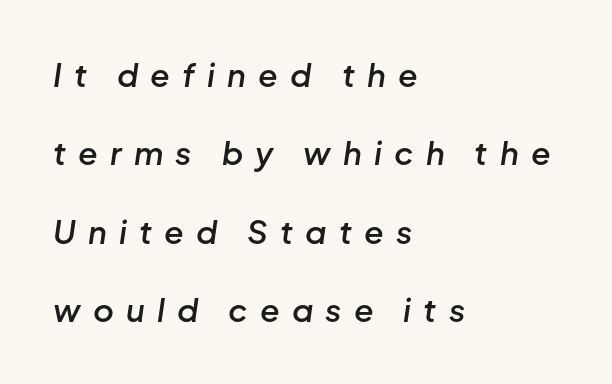
Left-aligned paragraph, ragged on the right. Think of a printed novel: that variable character pitch is what you see here. Weight check: semibold — heavier than regular, not quite bold. The strip under each line holds only bare page.
